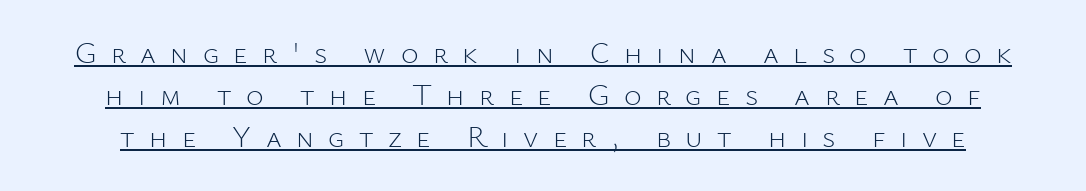
Q: Is the text bold? A: No.
Q: Is the text italic (slanted)? A: No, it is upright.
Q: Is the typeface a serif or a sans-serif typeface? A: Sans-serif.
Q: Is the text underlined? A: Yes.
Q: Is the spacing between letters normal or unusually wide? A: Unusually wide.
Q: Is the spacing between lines tight, normal or loose? A: Normal.
Q: Width (condensed, normal, or wide)? A: Normal.
Q: Stroke contrast? A: Low.
Q: x-height? A: Medium.
Q: Monospaced? A: No.
